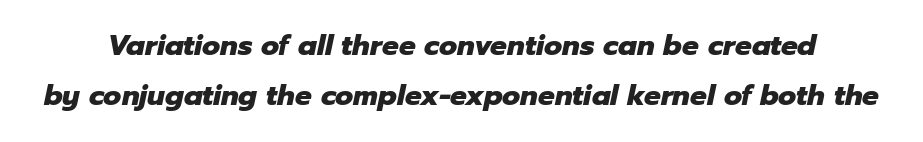
Q: Is the text bold? A: Yes.
Q: Is the text italic (slanted)? A: Yes, it leans right by about 12 degrees.
Q: Is the text underlined? A: No.
Q: Is the spacing between letters normal or unusually wide? A: Normal.
Q: Width (condensed, normal, or wide)? A: Normal.
Q: Stroke contrast? A: Low.
Q: x-height? A: Medium.
Q: Monospaced? A: No.
